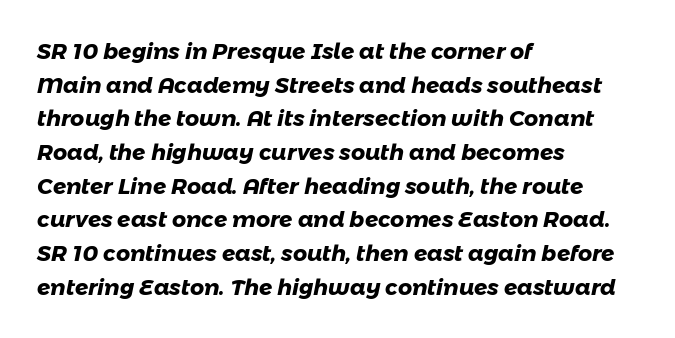
The image shows 22 px bold type; set left-aligned, normal line spacing (1.53x), normal letter spacing, not underlined.
